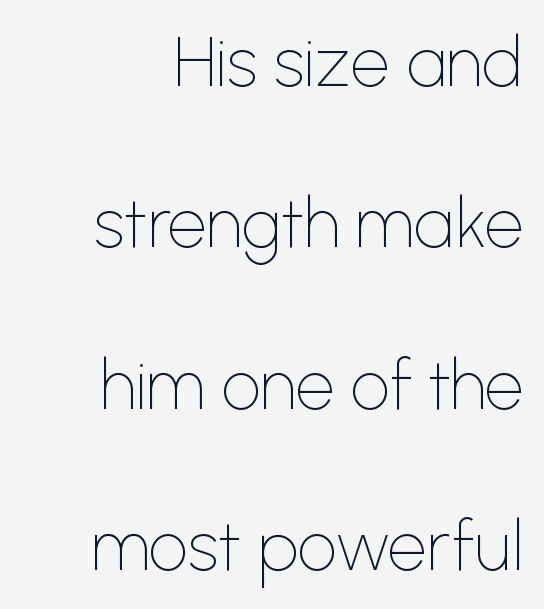
{"serif": "no", "italic": "no", "bold": "no", "weight": "thin", "width": "normal", "stroke_contrast": "low", "x_height": "medium", "monospaced": "no", "underline": "no", "align": "right", "line_spacing": "loose", "line_spacing_ratio": 2.34, "letter_spacing": "normal", "letter_spacing_em": 0.0, "glyph_px": 69}
